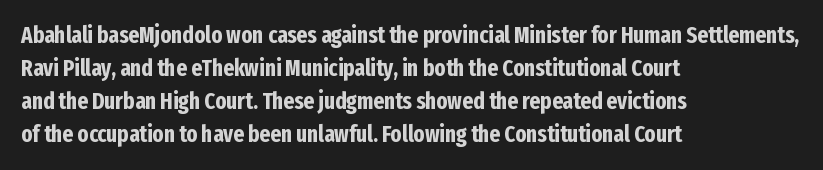
The image shows 23 px bold type, upright; set left-aligned, normal line spacing (1.43x), normal letter spacing, not underlined.
